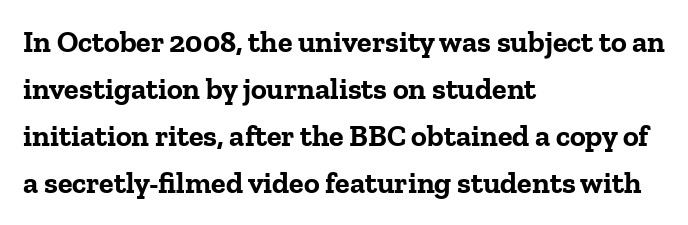
Quick note: interline space is typical. As a designer I'd log this as weight 700, bold. The space directly below the letters is spotless. The typesetter chose a ragged-right arrangement here. The face used here is rendered with its standard letterfit.
